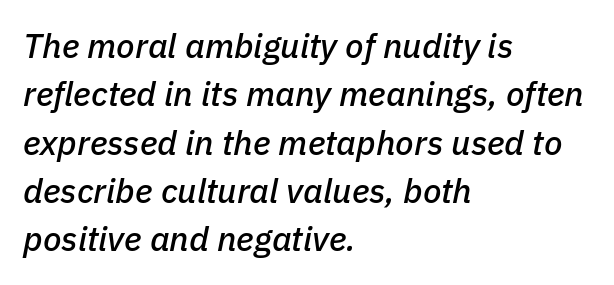
Caption: multi-line text, flush left, ragged right. Slant detected: the letters are inclined. These lines sit exactly where default settings would place them. Look at the tracking — it's just the regular setting, nothing added.
